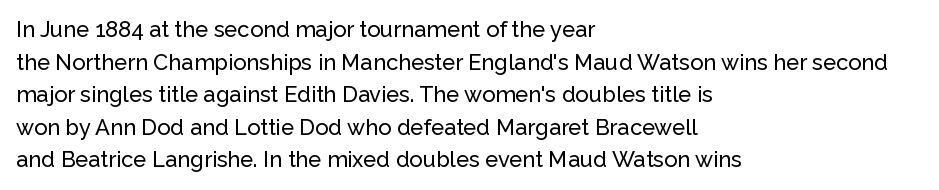
The string is rendered with underlining switched off. Successive baselines arrive at the customary interval. The paragraph shown leans on its left margin. Do the letters lean? They stand straight. The passage shown has conventional tracking throughout.
